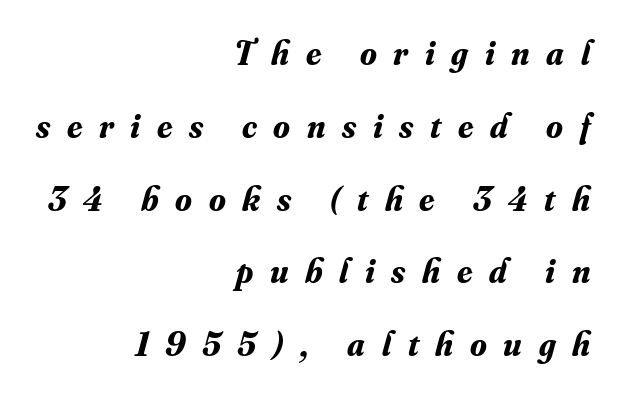
One-word summary of the alignment: right. There is plenty of visible air inserted between adjacent glyphs. Spacing verdict: proportional, widths tailored to each character. Does the leading feel generous? Absolutely, it's lavish. Type without underlining.
